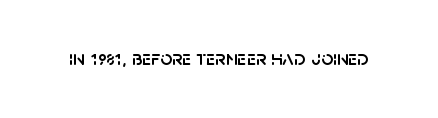
{"italic": "no", "underline": "no", "letter_spacing": "normal", "letter_spacing_em": 0.0, "glyph_px": 21}
